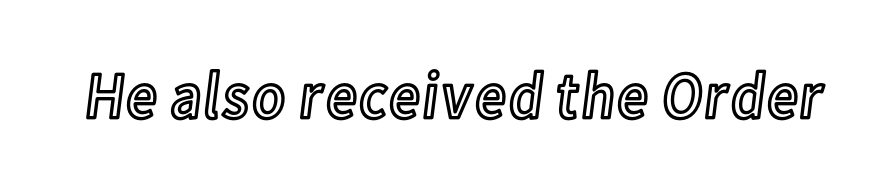
There is no visible air inserted between adjacent glyphs. This sample has the flowing, uneven cadence of proportional lettering. Each row of text sits above clean, open space.
